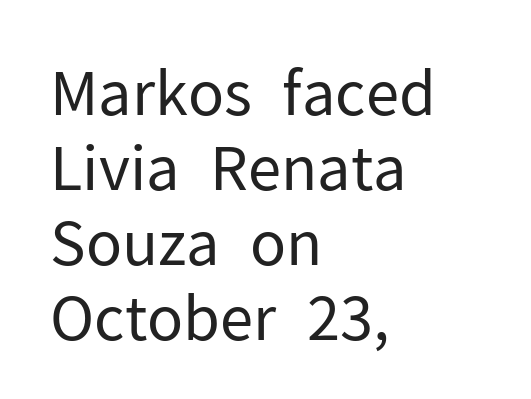
The passage shown is not underscored anywhere. The weight would be labelled regular, book, light, or lighter still. The letters stand straight up with perfectly vertical stems. Character widths vary here, with narrow letters taking less room than wide ones. Which margin do the lines hug? The left one — the right edge is uneven. You can tell from the bare stems that sans-serif type was used.
